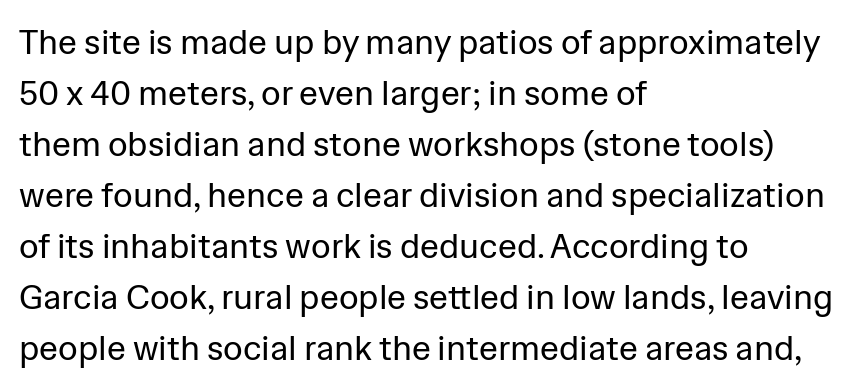
Q: Is the text bold? A: No.
Q: Is the text italic (slanted)? A: No, it is upright.
Q: Is the typeface a serif or a sans-serif typeface? A: Sans-serif.
Q: Is the text underlined? A: No.
Q: How is the paragraph aligned? A: Left-aligned.
Q: Is the spacing between letters normal or unusually wide? A: Normal.
Q: Is the spacing between lines tight, normal or loose? A: Normal.
Q: Width (condensed, normal, or wide)? A: Normal.
Q: Stroke contrast? A: Low.
Q: x-height? A: Medium.
Q: Monospaced? A: No.
